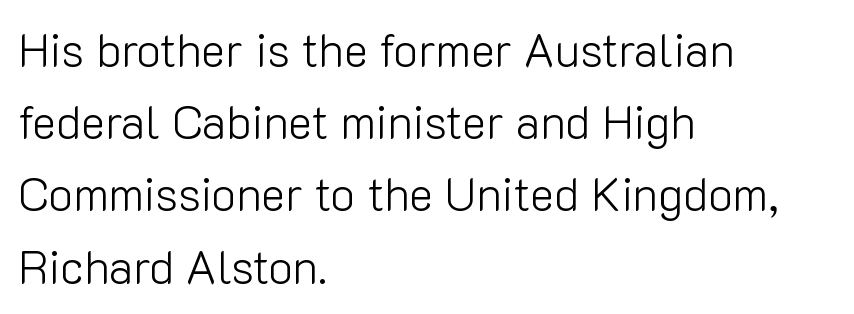
Here the designer chose a conventional face with non-uniform glyph widths. The rows are spaced the way most documents space them. Honestly, there is no underline to notice here at all. Is this a sans? Yes — the strokes have no serifs.
